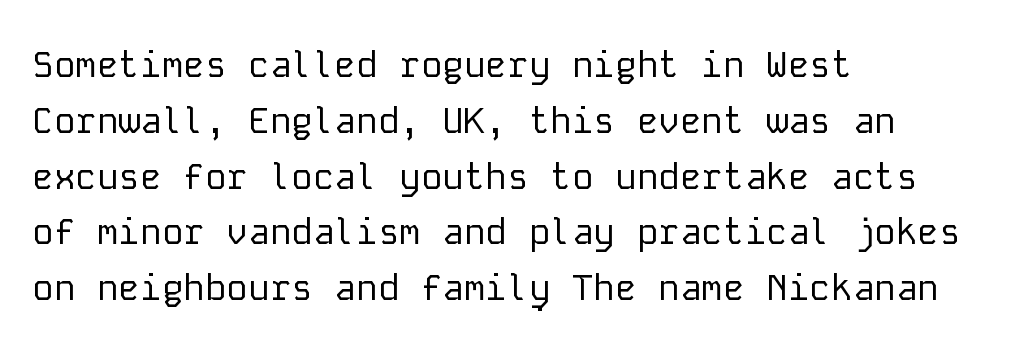
The face used here is monospaced, like something from a code editor. The letterforms sit shoulder to shoulder at normal distance. The designer left line spacing at the default. Nobody drew a line under any word here.
